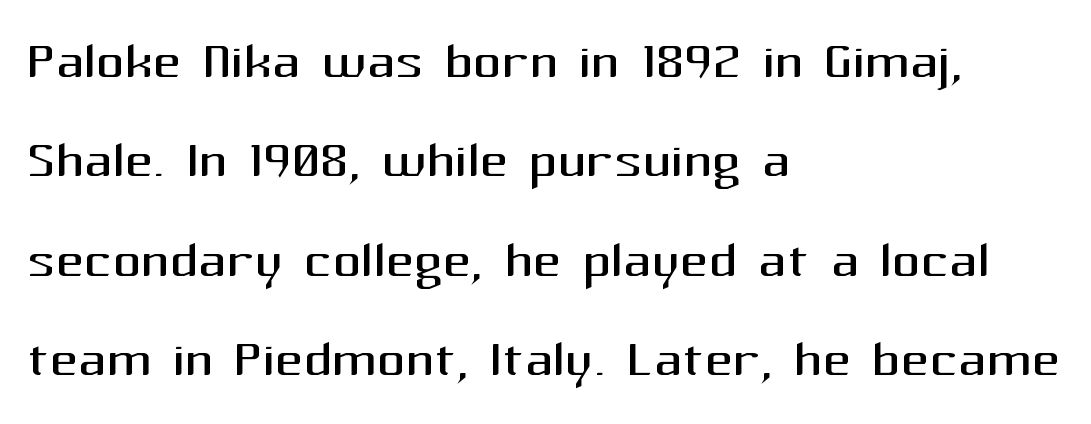
Stems here are at most as thick as an everyday book face. The gap between lines stays unmarked. Here the glyphs are tracked normally, forming tight word shapes. The designer left line spacing at the default. Here the designer chose a conventional face with non-uniform glyph widths. Do the letters lean? They stand straight.
